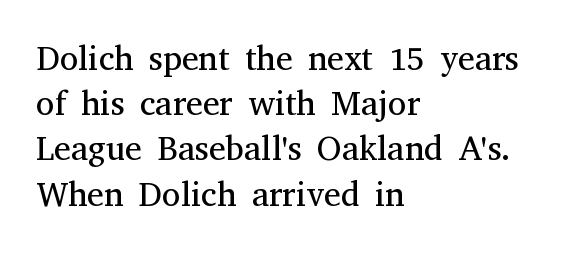
Q: Is the text bold? A: No.
Q: Is the text italic (slanted)? A: No, it is upright.
Q: Is the typeface a serif or a sans-serif typeface? A: Serif.
Q: Is the text underlined? A: No.
Q: How is the paragraph aligned? A: Left-aligned.
Q: Is the spacing between letters normal or unusually wide? A: Normal.
Q: Is the spacing between lines tight, normal or loose? A: Normal.
Q: Width (condensed, normal, or wide)? A: Normal.
Q: Stroke contrast? A: Medium.
Q: x-height? A: Medium.
Q: Monospaced? A: No.
